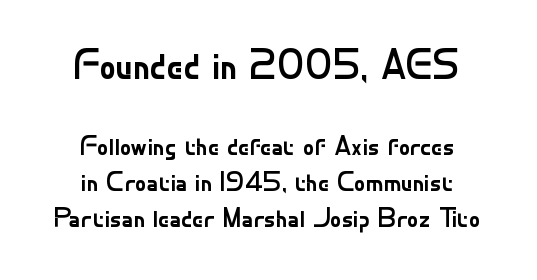
The image shows 42 px regular-weight sans-serif type, upright; set centered, normal line spacing (1.28x), normal letter spacing, not underlined; the first (top) block is 1.5x larger; low stroke contrast and a small x-height.
